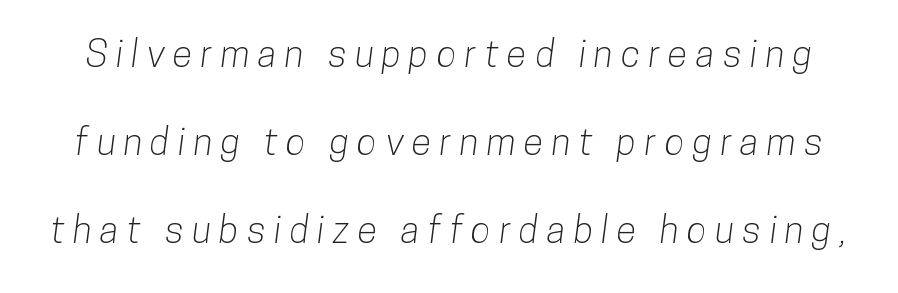
The image shows 37 px condensed sans-serif type; set loose line spacing (2.38x), unusually wide letter spacing (+0.22 em), not underlined; low stroke contrast and a medium x-height.
